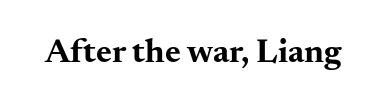
The image shows 34 px bold, wide serif type, upright; set normal letter spacing, not underlined; medium stroke contrast and a small x-height.
